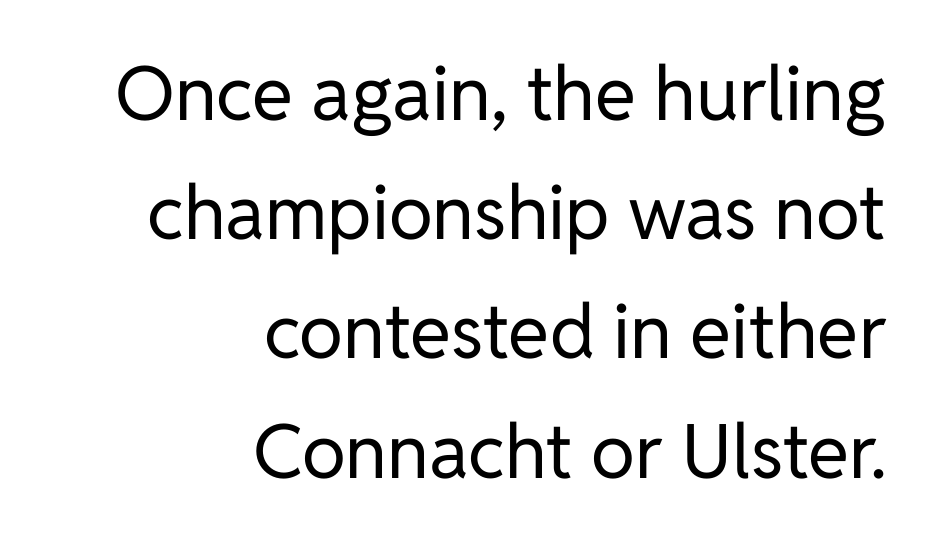
Q: Is the text bold? A: No.
Q: Is the text italic (slanted)? A: No, it is upright.
Q: Is the typeface a serif or a sans-serif typeface? A: Sans-serif.
Q: Is the text underlined? A: No.
Q: How is the paragraph aligned? A: Right-aligned.
Q: Is the spacing between letters normal or unusually wide? A: Normal.
Q: Is the spacing between lines tight, normal or loose? A: Normal.
Q: Width (condensed, normal, or wide)? A: Normal.
Q: Stroke contrast? A: Low.
Q: x-height? A: Medium.
Q: Monospaced? A: No.
